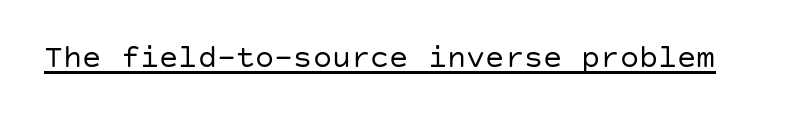
Is the letter spacing exaggerated? No — it looks like the ordinary default. These lines were composed using upright roman letters. Weight: in the light-to-regular range. The words here are underlined. These lines are composed in type without serifs.
